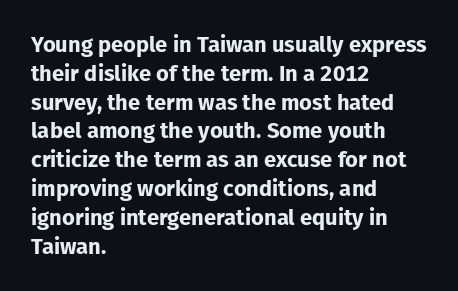
{"italic": "no", "bold": "yes", "underline": "no", "align": "left", "line_spacing": "normal", "line_spacing_ratio": 1.31, "letter_spacing": "normal", "letter_spacing_em": 0.0, "glyph_px": 22}
